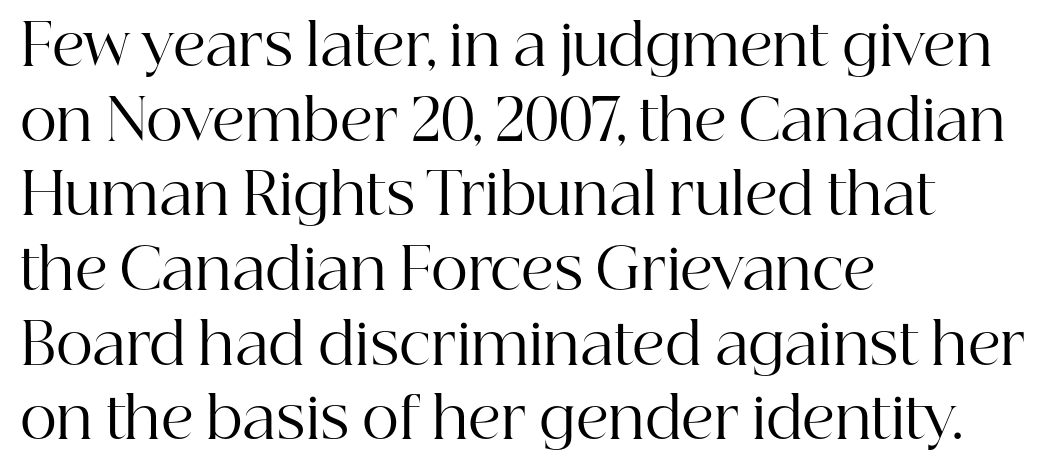
You could not count columns in this text — the font is proportionally spaced. Words appear dense and cohesive because spacing is normal. A bare baseline throughout the passage. The letters stand upright; this is a roman face. The line-height multiplier appears to be the usual default.
